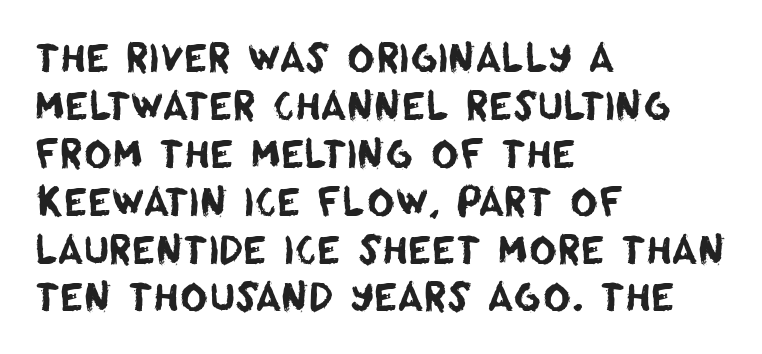
No extra tracking has been applied to these lines. Nobody drew a line under any word here. The setting favours the left margin, as ordinary paragraphs usually do. Rows of type keep a routine distance in the vertical direction. This sample has the flowing, uneven cadence of proportional lettering. The font family rendered here belongs to the sans-serif group.
